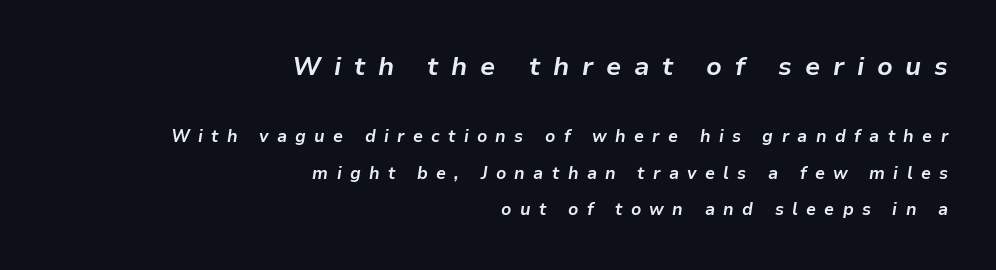
Right-aligned paragraph, ragged on the left. Note: larger setting up top, smaller setting below. Honestly, the letter spacing is so wide it's the main thing you notice. The typography opts for an oblique posture over an upright one. Each new line begins a long way beneath the previous one.
